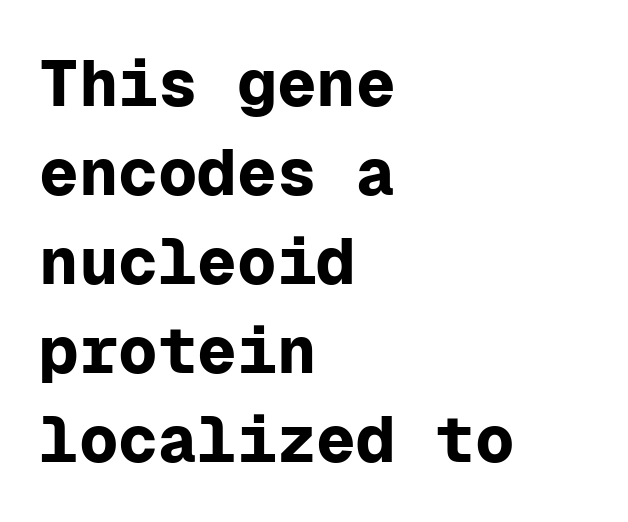
{"serif": "no", "italic": "no", "bold": "yes", "weight": "bold", "width": "normal", "stroke_contrast": "low", "x_height": "medium", "monospaced": "yes", "underline": "no", "align": "left", "line_spacing": "normal", "line_spacing_ratio": 1.35, "letter_spacing": "normal", "letter_spacing_em": 0.0, "glyph_px": 66}
